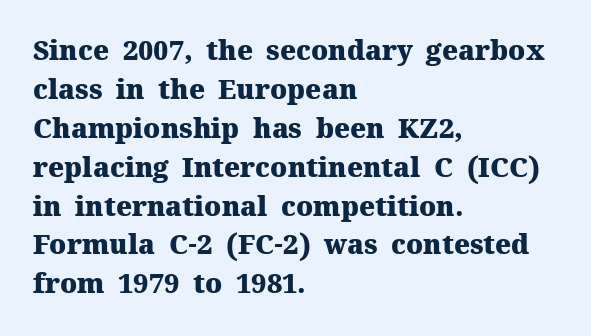
The image shows 27 px bold type, upright; set left-aligned, normal line spacing (1.44x), normal letter spacing, not underlined.
